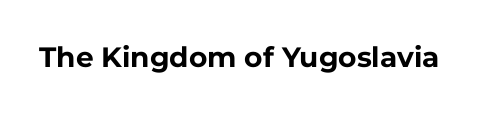
The passage shown is emphatically bold. Observe the ordinary spacing: letters are neighbours, not strangers. Spacing verdict: proportional, widths tailored to each character. The designer went with a sans here, leaving each stem footless. Rule under the text: the space is simply empty.
